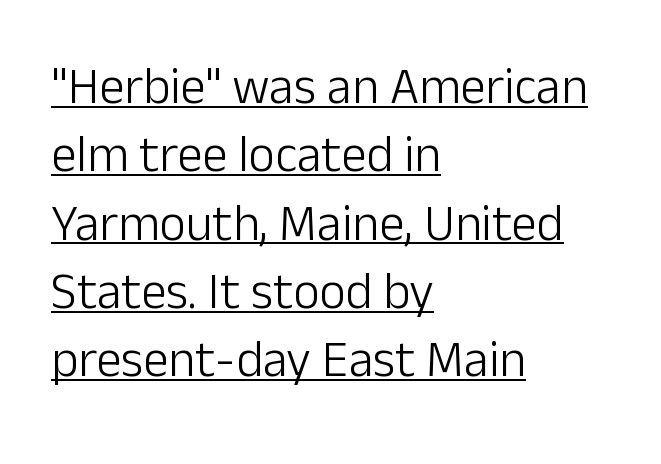
{"serif": "no", "italic": "no", "bold": "no", "weight": "light", "width": "normal", "stroke_contrast": "low", "x_height": "medium", "monospaced": "no", "underline": "yes", "align": "left", "line_spacing": "normal", "line_spacing_ratio": 1.34, "letter_spacing": "normal", "letter_spacing_em": 0.0, "glyph_px": 51}
